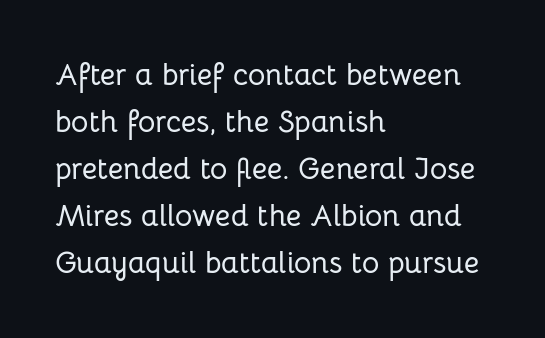
Vertical strokes here are truly vertical. The letters carry no serifs — their stems end cleanly without finishing strokes. Note the varied advance widths — an 'i' is clearly narrower than an 'm'. Is there much room between lines? A standard amount, neither cramped nor airy. The passage shown is not underscored anywhere.
